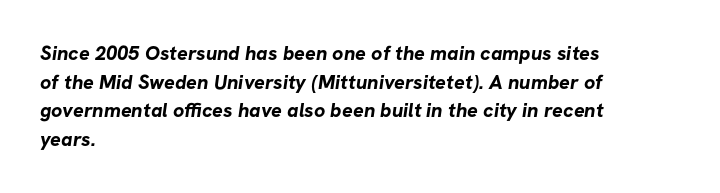
{"bold": "yes", "underline": "no", "align": "left", "line_spacing": "normal", "line_spacing_ratio": 1.43, "letter_spacing": "normal", "letter_spacing_em": 0.0, "glyph_px": 20}
